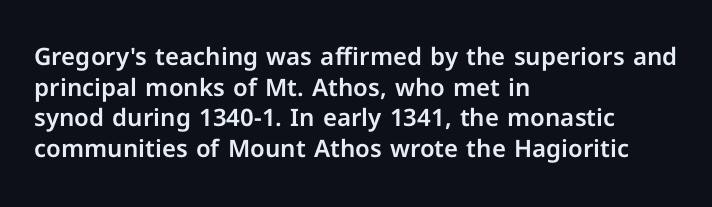
Q: Is the text italic (slanted)? A: No, it is upright.
Q: Is the text underlined? A: No.
Q: How is the paragraph aligned? A: Left-aligned.
Q: Is the spacing between letters normal or unusually wide? A: Normal.
Q: Is the spacing between lines tight, normal or loose? A: Normal.
